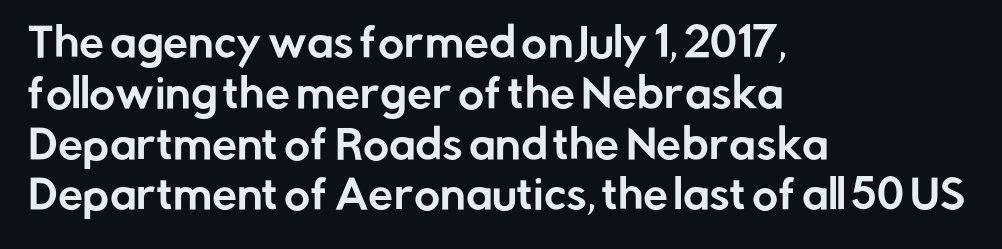
Q: Is the text italic (slanted)? A: No, it is upright.
Q: Is the typeface a serif or a sans-serif typeface? A: Sans-serif.
Q: Is the text underlined? A: No.
Q: How is the paragraph aligned? A: Left-aligned.
Q: Is the spacing between letters normal or unusually wide? A: Normal.
Q: Is the spacing between lines tight, normal or loose? A: Normal.
Q: Width (condensed, normal, or wide)? A: Normal.
Q: Stroke contrast? A: Low.
Q: x-height? A: Medium.
Q: Monospaced? A: No.
